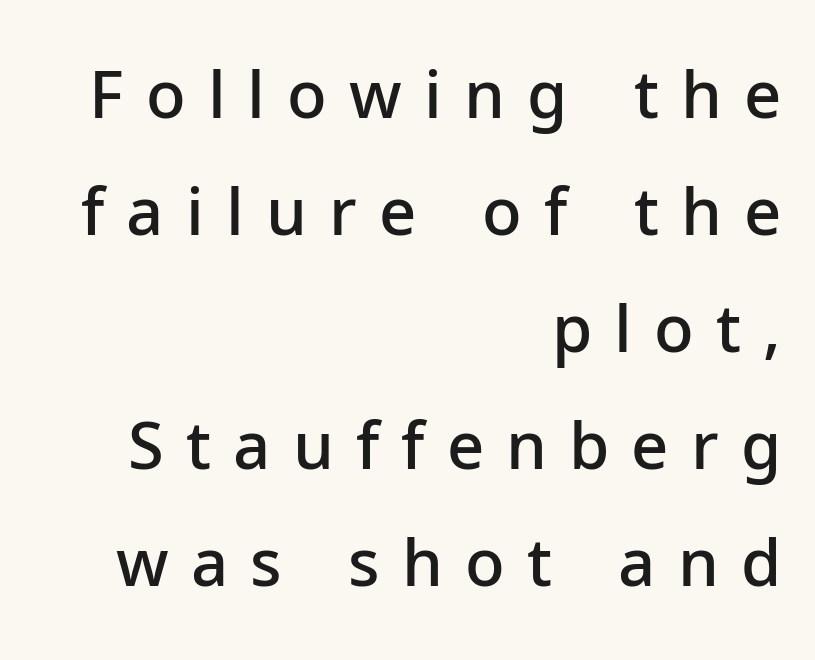
Q: Is the text bold? A: Semi-bold.
Q: Is the text italic (slanted)? A: No, it is upright.
Q: Is the typeface a serif or a sans-serif typeface? A: Sans-serif.
Q: Is the text underlined? A: No.
Q: How is the paragraph aligned? A: Right-aligned.
Q: Is the spacing between letters normal or unusually wide? A: Unusually wide.
Q: Width (condensed, normal, or wide)? A: Normal.
Q: Stroke contrast? A: Low.
Q: x-height? A: Medium.
Q: Monospaced? A: No.
